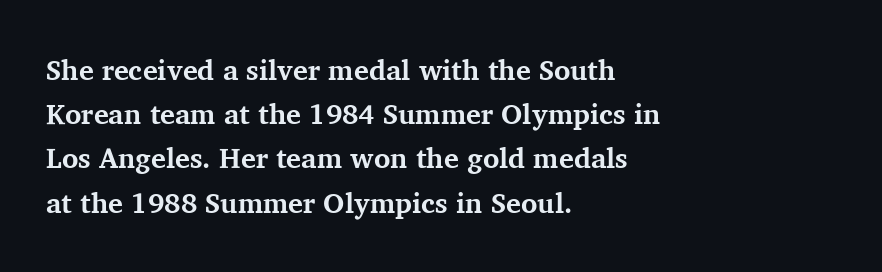
Beneath every word, the page is bare. Rendered with straight, roman letterforms. Reading down the column, the eye jumps a familiar distance to each next line. Spacing between characters is what you'd get straight out of the box.
